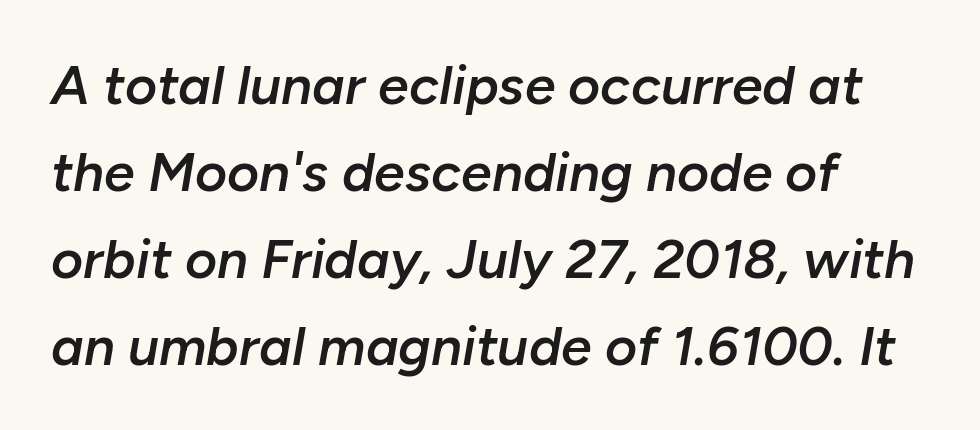
{"italic": "yes", "lean": "right", "slant_degrees": 10, "bold": "semi", "weight": "semibold", "width": "normal", "stroke_contrast": "low", "x_height": "medium", "monospaced": "no", "underline": "no", "align": "left", "line_spacing": "normal", "line_spacing_ratio": 1.58, "letter_spacing": "normal", "letter_spacing_em": 0.0, "glyph_px": 55}
